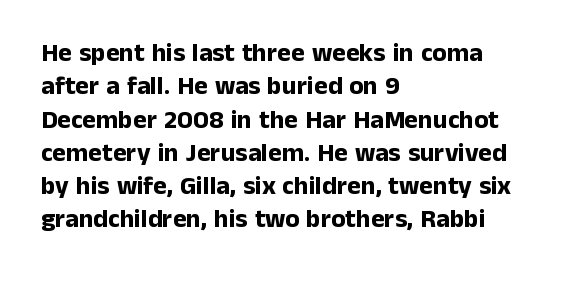
Q: Is the text bold? A: Yes.
Q: Is the text italic (slanted)? A: No, it is upright.
Q: Is the text underlined? A: No.
Q: How is the paragraph aligned? A: Left-aligned.
Q: Is the spacing between letters normal or unusually wide? A: Normal.
Q: Is the spacing between lines tight, normal or loose? A: Normal.
